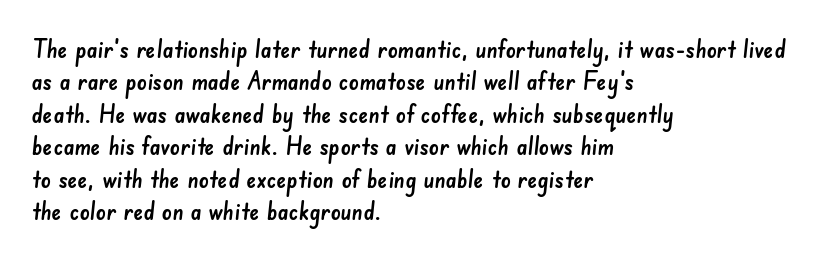
{"underline": "no", "align": "left", "line_spacing": "normal", "line_spacing_ratio": 1.3, "letter_spacing": "normal", "letter_spacing_em": 0.0, "glyph_px": 25}
